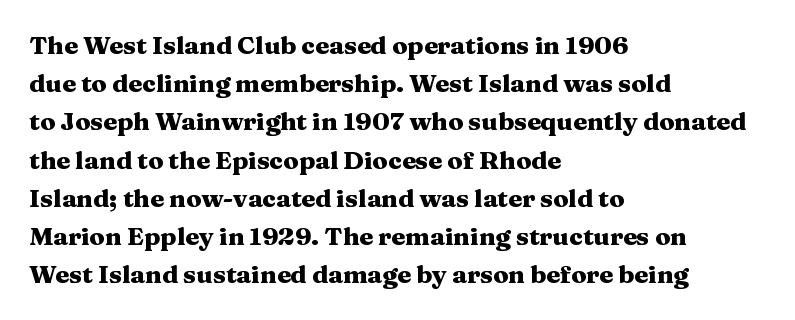
The image shows 25 px bold type, upright; set left-aligned, normal line spacing (1.53x), normal letter spacing, not underlined.
